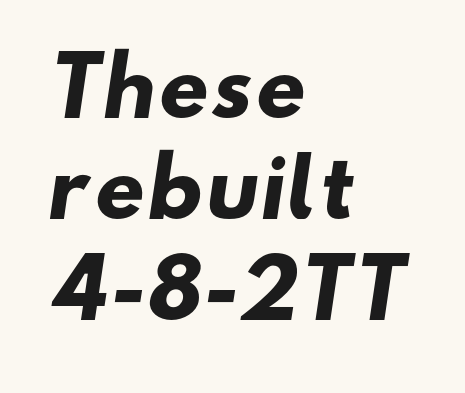
{"serif": "no", "bold": "yes", "weight": "heavy", "width": "wide", "stroke_contrast": "low", "x_height": "small", "monospaced": "no", "underline": "no", "align": "left", "line_spacing": "normal", "line_spacing_ratio": 1.28, "letter_spacing": "normal", "letter_spacing_em": 0.0, "glyph_px": 79}
